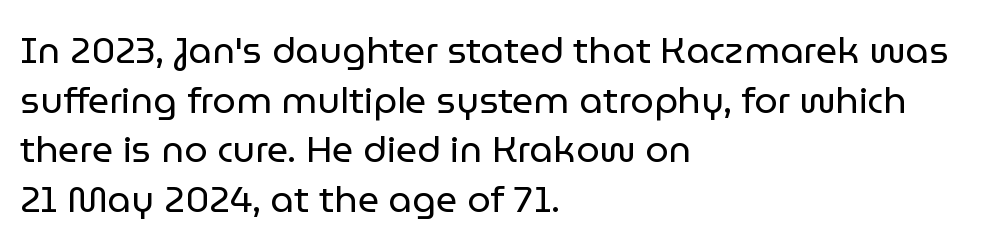
Here the glyphs are tracked normally, forming tight word shapes. Counters stay open thanks to moderate or lighter strokes. Visually the block forms a straight wall on the left and a jagged coastline on the right. Rows of type keep a routine distance in the vertical direction. Type without underlining. Here the designer chose a conventional face with non-uniform glyph widths.
